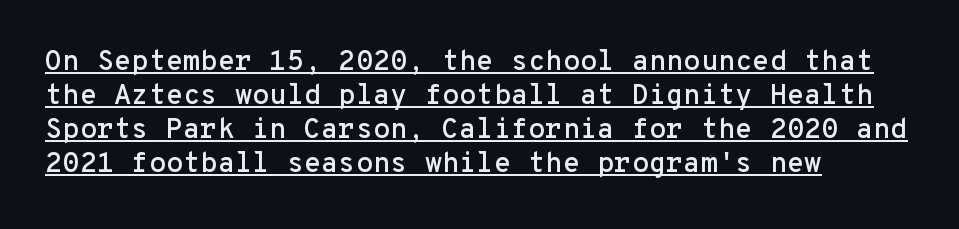
What stands out about the letter spacing? Nothing — it is the standard amount. Visually the block forms a straight wall on the left and a jagged coastline on the right. Every word sits above its own underline. Each letter, wide or thin by design, is forced into the same width here. I'd call this a sans setting — the letters go barefoot.
